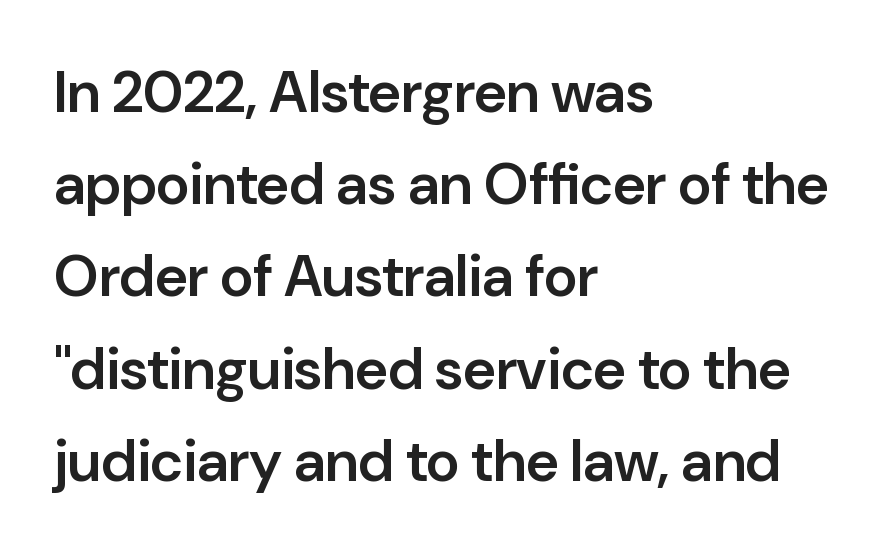
Q: Is the text bold? A: Semi-bold.
Q: Is the text italic (slanted)? A: No, it is upright.
Q: Is the typeface a serif or a sans-serif typeface? A: Sans-serif.
Q: Is the text underlined? A: No.
Q: How is the paragraph aligned? A: Left-aligned.
Q: Is the spacing between letters normal or unusually wide? A: Normal.
Q: Is the spacing between lines tight, normal or loose? A: Normal.
Q: Width (condensed, normal, or wide)? A: Normal.
Q: Stroke contrast? A: Low.
Q: x-height? A: Medium.
Q: Monospaced? A: No.
